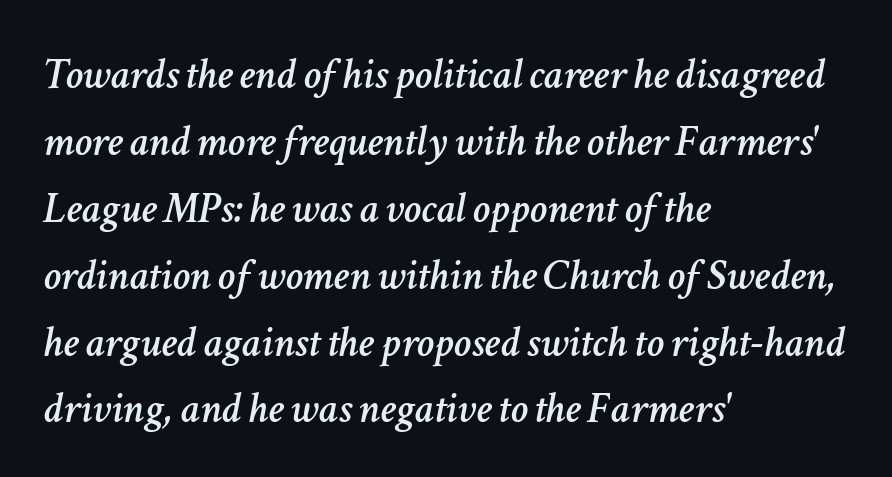
Q: Is the text italic (slanted)? A: Yes, it leans right by about 11 degrees.
Q: Is the text underlined? A: No.
Q: How is the paragraph aligned? A: Left-aligned.
Q: Is the spacing between letters normal or unusually wide? A: Normal.
Q: Is the spacing between lines tight, normal or loose? A: Normal.
Q: Width (condensed, normal, or wide)? A: Normal.
Q: Stroke contrast? A: Low.
Q: x-height? A: Medium.
Q: Monospaced? A: No.
